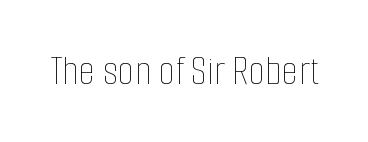
Q: Is the text bold? A: No.
Q: Is the text italic (slanted)? A: No, it is upright.
Q: Is the text underlined? A: No.
Q: Is the spacing between letters normal or unusually wide? A: Normal.
Q: Width (condensed, normal, or wide)? A: Condensed.
Q: Stroke contrast? A: Low.
Q: x-height? A: Medium.
Q: Monospaced? A: No.
